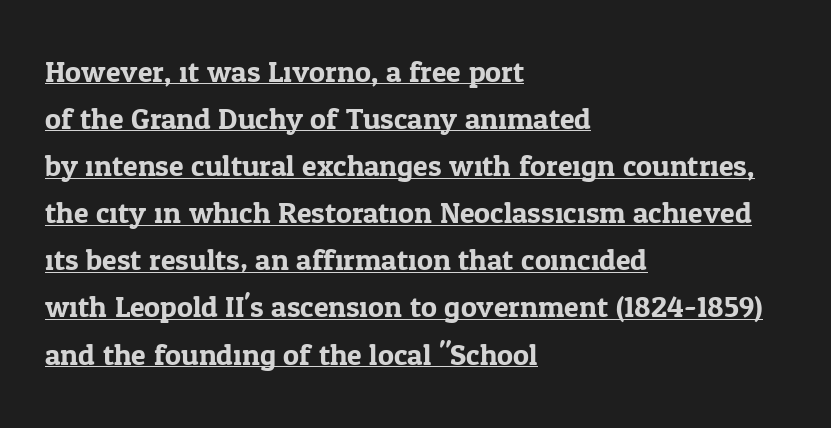
The image shows 30 px serif type, upright; set left-aligned, normal line spacing (1.57x), normal letter spacing, underlined; low stroke contrast and a medium x-height.
